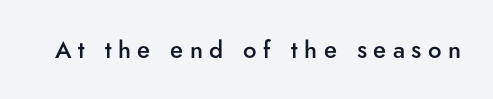
Has an underline been added? It has not. Does extra space separate the letters? Yes, quite a lot of it. Every character sits straight up, as roman type does. Heft: intermediate — a semibold.
